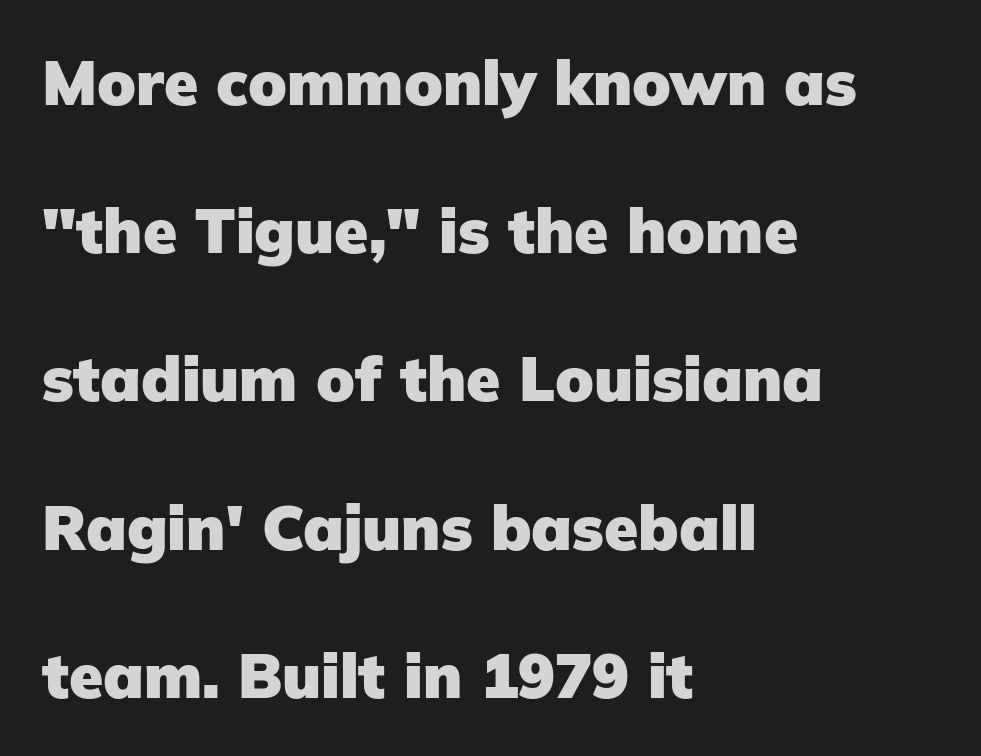
The image shows 62 px heavy sans-serif type, upright; set left-aligned, loose line spacing (2.39x), normal letter spacing, not underlined; low stroke contrast and a medium x-height.
